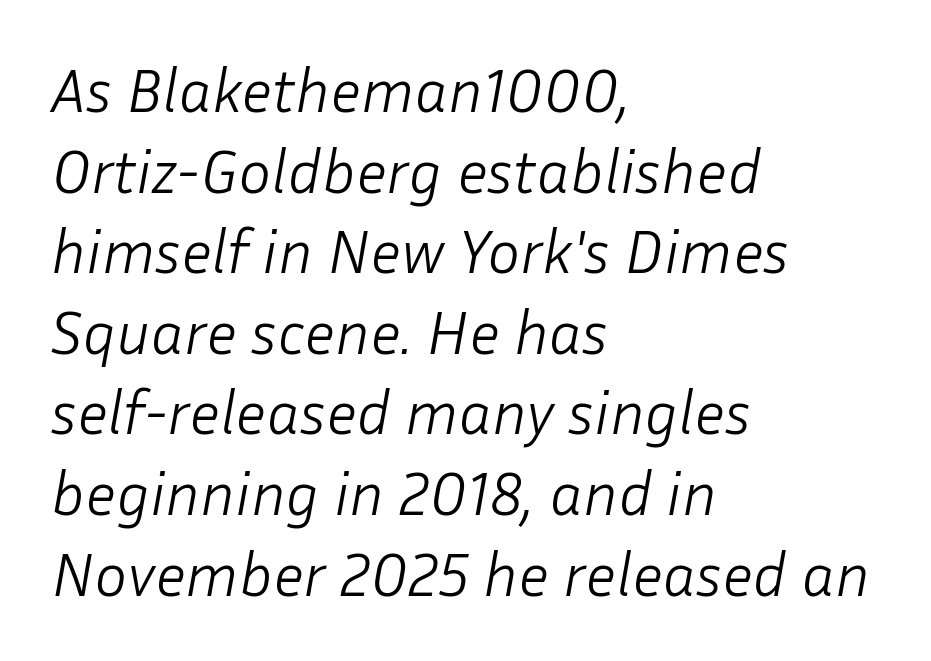
Q: Is the text bold? A: No.
Q: Is the text italic (slanted)? A: Yes, it leans right by about 10 degrees.
Q: Is the text underlined? A: No.
Q: How is the paragraph aligned? A: Left-aligned.
Q: Is the spacing between letters normal or unusually wide? A: Normal.
Q: Is the spacing between lines tight, normal or loose? A: Normal.
Q: Width (condensed, normal, or wide)? A: Normal.
Q: Stroke contrast? A: Low.
Q: x-height? A: Medium.
Q: Monospaced? A: No.
